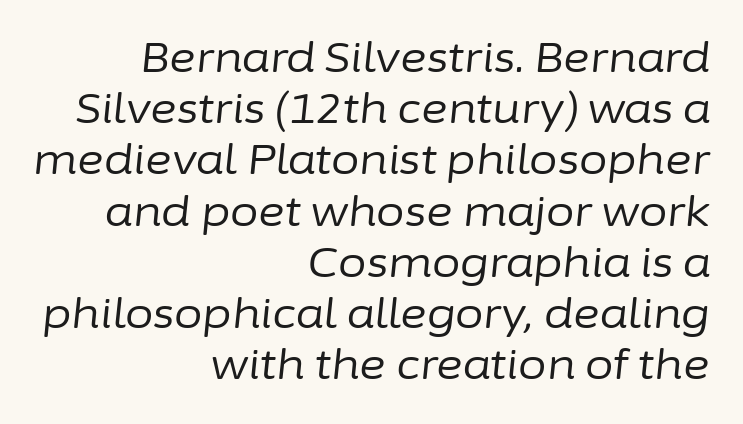
The image shows 41 px regular-weight type, italic (leaning right); set right-aligned, normal line spacing (1.25x), normal letter spacing, not underlined; low stroke contrast and a medium x-height.
